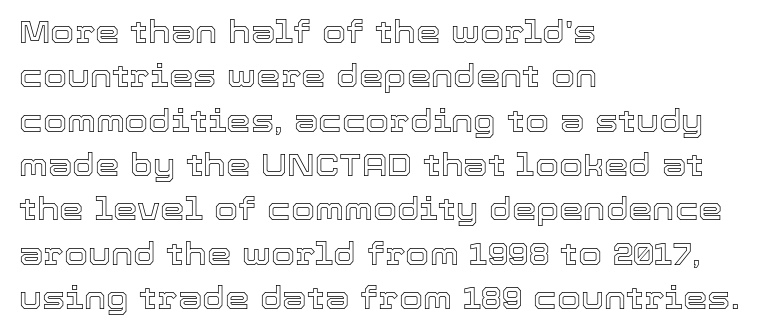
Q: Is the text italic (slanted)? A: No, it is upright.
Q: Is the text underlined? A: No.
Q: How is the paragraph aligned? A: Left-aligned.
Q: Is the spacing between letters normal or unusually wide? A: Normal.
Q: Is the spacing between lines tight, normal or loose? A: Normal.
Q: Width (condensed, normal, or wide)? A: Normal.
Q: x-height? A: Medium.
Q: Monospaced? A: No.
